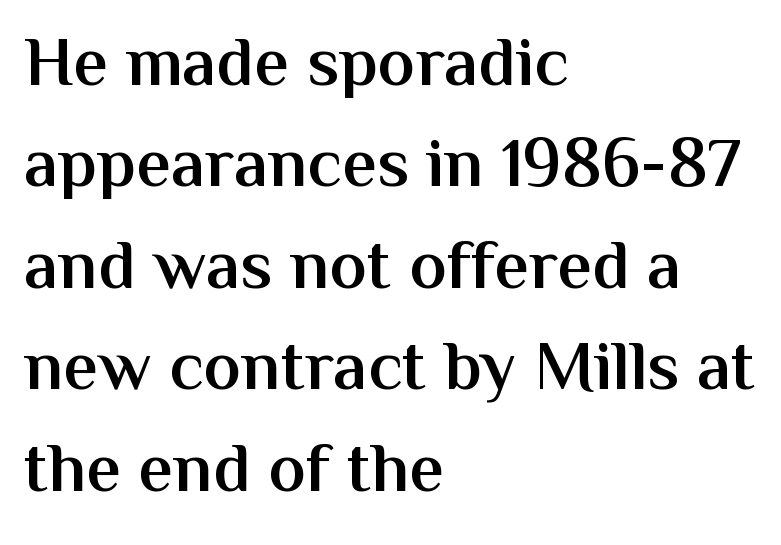
{"serif": "no", "italic": "no", "bold": "semi", "weight": "semibold", "width": "normal", "stroke_contrast": "medium", "x_height": "medium", "monospaced": "no", "underline": "no", "align": "left", "line_spacing": "normal", "line_spacing_ratio": 1.45, "letter_spacing": "normal", "letter_spacing_em": 0.0, "glyph_px": 70}
